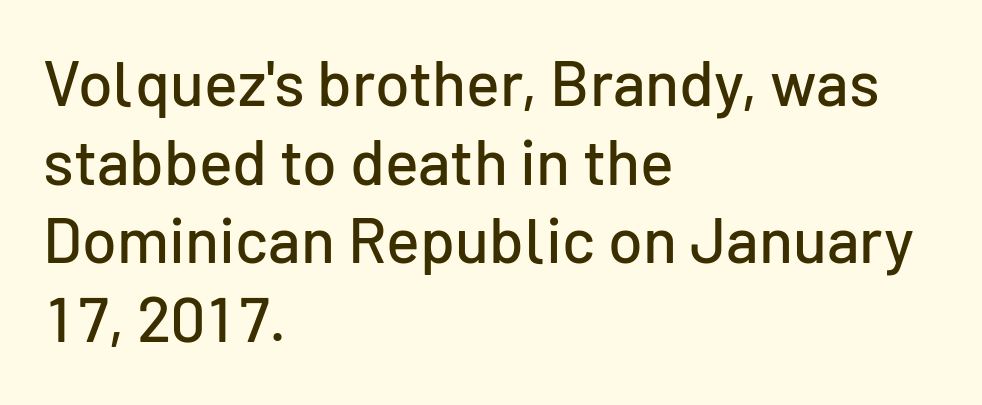
Q: Is the text italic (slanted)? A: No, it is upright.
Q: Is the typeface a serif or a sans-serif typeface? A: Sans-serif.
Q: Is the text underlined? A: No.
Q: How is the paragraph aligned? A: Left-aligned.
Q: Is the spacing between letters normal or unusually wide? A: Normal.
Q: Is the spacing between lines tight, normal or loose? A: Normal.
Q: Width (condensed, normal, or wide)? A: Normal.
Q: Stroke contrast? A: Low.
Q: x-height? A: Medium.
Q: Monospaced? A: No.
